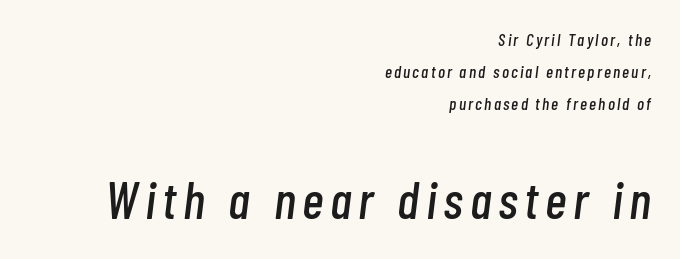
Q: Is the text italic (slanted)? A: Yes, it leans right by about 7 degrees.
Q: Is the text underlined? A: No.
Q: How is the paragraph aligned? A: Right-aligned.
Q: Which block of text is set in a larger size, the first (top) or the second (bottom)? A: The second (bottom) one.
Q: Width (condensed, normal, or wide)? A: Condensed.
Q: Stroke contrast? A: Low.
Q: x-height? A: Medium.
Q: Monospaced? A: No.
